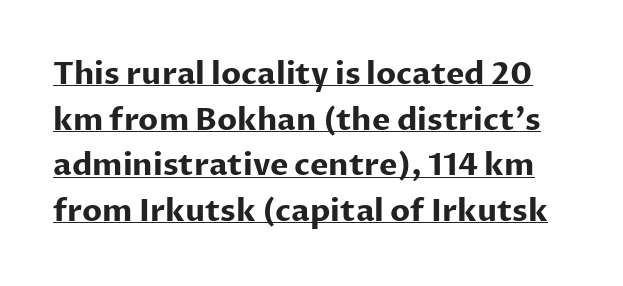
The image shows 31 px bold sans-serif type, upright; set normal line spacing (1.47x), normal letter spacing, underlined; low stroke contrast and a medium x-height.
